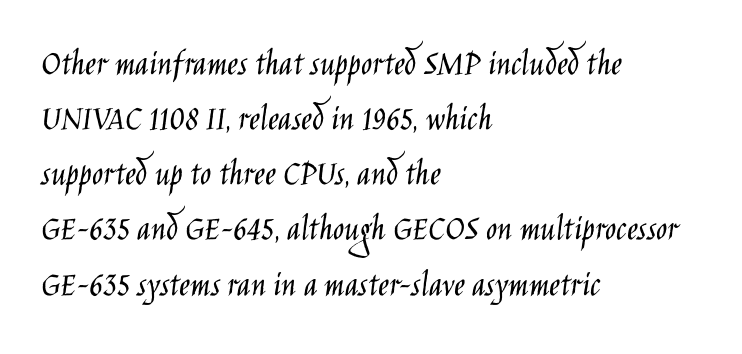
{"serif": "no", "bold": "no", "weight": "light", "width": "condensed", "stroke_contrast": "low", "x_height": "large", "monospaced": "no", "underline": "no", "align": "left", "line_spacing": "normal", "line_spacing_ratio": 1.49, "letter_spacing": "normal", "letter_spacing_em": 0.0, "glyph_px": 37}
